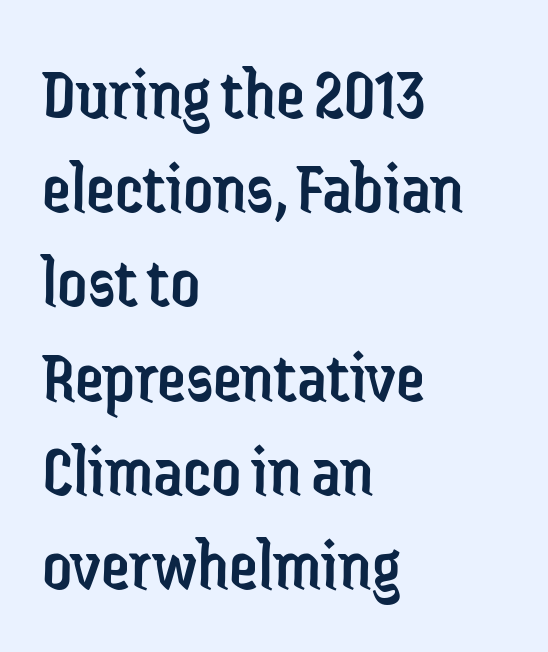
These glyphs show unthickened strokes, regular width or finer. This is roman type, the default non-slanted kind. Reading down the column, the eye jumps a familiar distance to each next line. This sample uses a sans-serif face.
